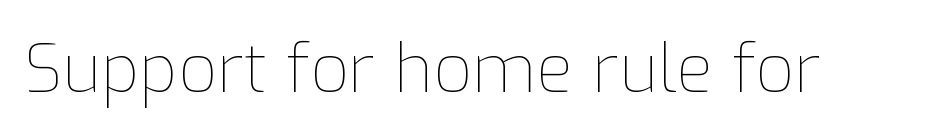
The image shows 67 px thin type, upright; set normal letter spacing, not underlined; low stroke contrast and a medium x-height.
